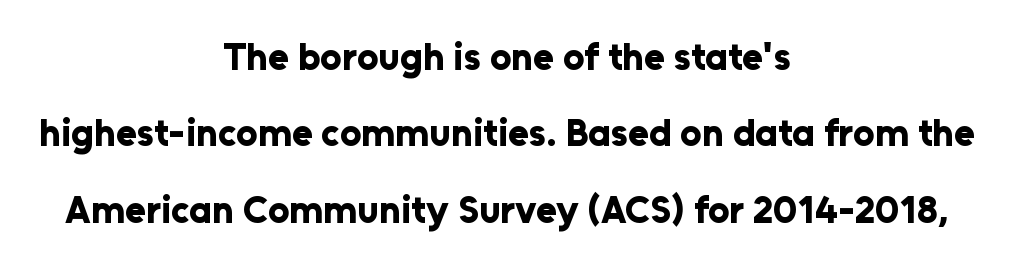
The image shows 38 px bold sans-serif type, upright; set centered, loose line spacing (2.01x), normal letter spacing, not underlined; low stroke contrast and a medium x-height.
